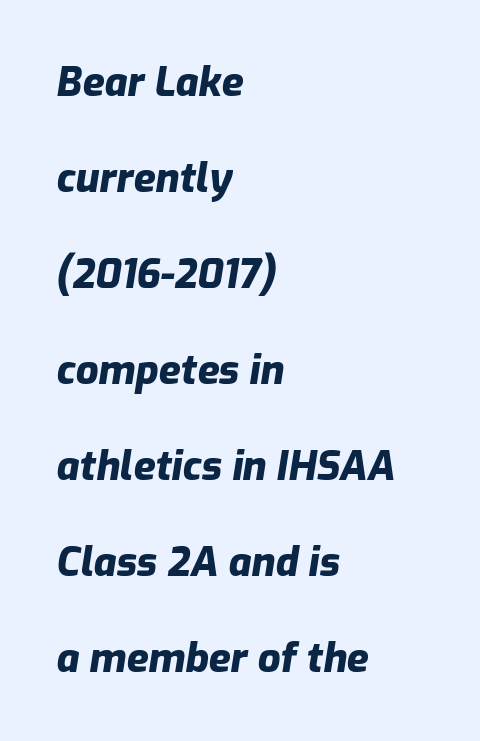
Q: Is the text bold? A: Yes.
Q: Is the text italic (slanted)? A: Yes, it leans right by about 9 degrees.
Q: Is the text underlined? A: No.
Q: How is the paragraph aligned? A: Left-aligned.
Q: Is the spacing between letters normal or unusually wide? A: Normal.
Q: Is the spacing between lines tight, normal or loose? A: Loose.
Q: Width (condensed, normal, or wide)? A: Normal.
Q: Stroke contrast? A: Low.
Q: x-height? A: Medium.
Q: Monospaced? A: No.
